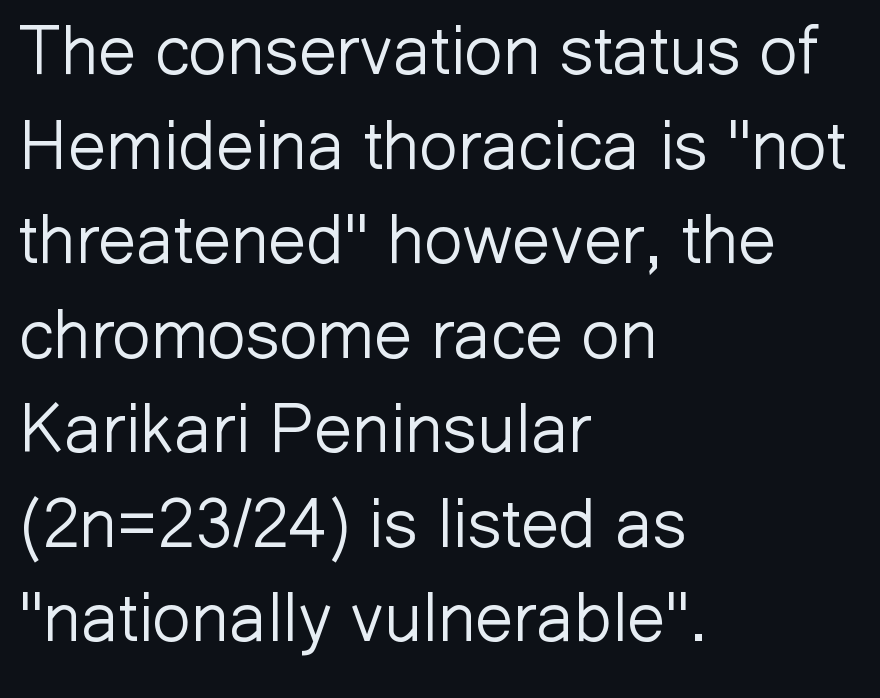
{"serif": "no", "italic": "no", "bold": "no", "weight": "light", "width": "normal", "stroke_contrast": "low", "x_height": "medium", "monospaced": "no", "underline": "no", "align": "left", "line_spacing": "normal", "line_spacing_ratio": 1.39, "letter_spacing": "normal", "letter_spacing_em": 0.0, "glyph_px": 68}
